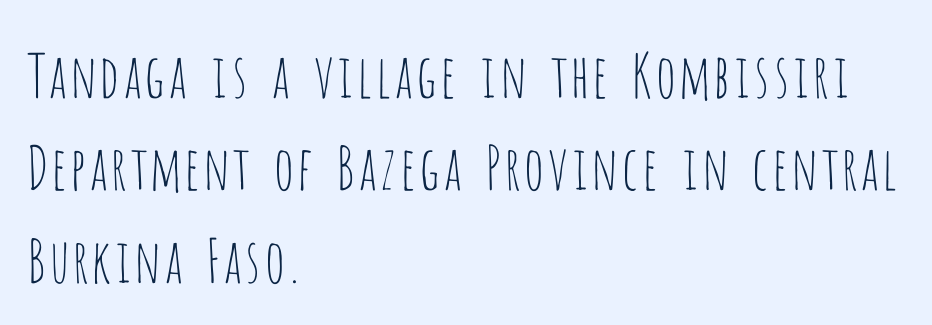
Q: Is the text bold? A: No.
Q: Is the text italic (slanted)? A: No, it is upright.
Q: Is the typeface a serif or a sans-serif typeface? A: Sans-serif.
Q: Is the text underlined? A: No.
Q: How is the paragraph aligned? A: Left-aligned.
Q: Is the spacing between letters normal or unusually wide? A: Normal.
Q: Is the spacing between lines tight, normal or loose? A: Normal.
Q: Width (condensed, normal, or wide)? A: Condensed.
Q: Stroke contrast? A: Low.
Q: x-height? A: Large.
Q: Monospaced? A: No.
